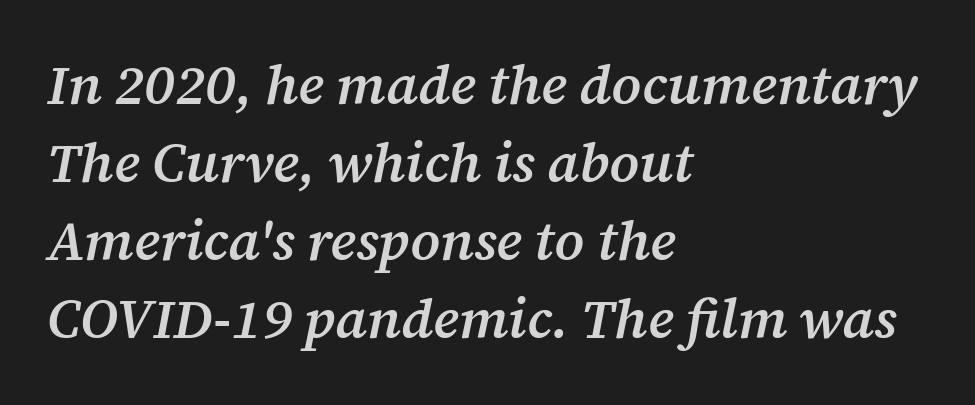
{"serif": "yes", "italic": "yes", "lean": "right", "slant_degrees": 12, "bold": "semi", "weight": "semibold", "width": "normal", "stroke_contrast": "medium", "x_height": "medium", "monospaced": "no", "underline": "no", "align": "left", "line_spacing": "normal", "line_spacing_ratio": 1.42, "letter_spacing": "normal", "letter_spacing_em": 0.0, "glyph_px": 55}
